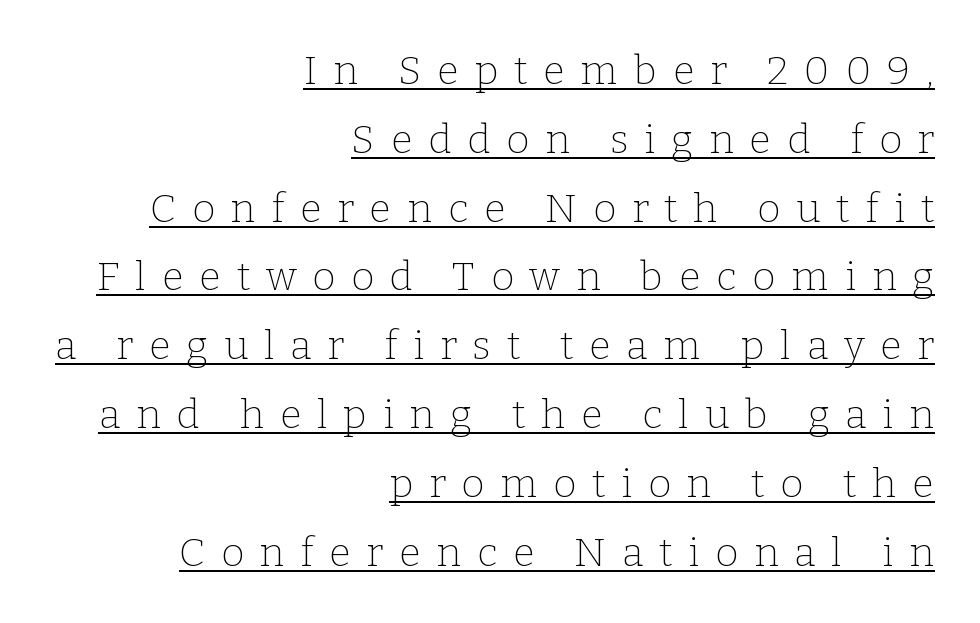
The designer went with a serif here, giving each stem small feet. No chunkiness to these letters — they're not bold. You can tell it's not italic because the verticals are truly vertical. Notice how the passage keeps a crisp vertical edge on the right only. There is plenty of visible air inserted between adjacent glyphs. Here the designer chose a conventional face with non-uniform glyph widths.
